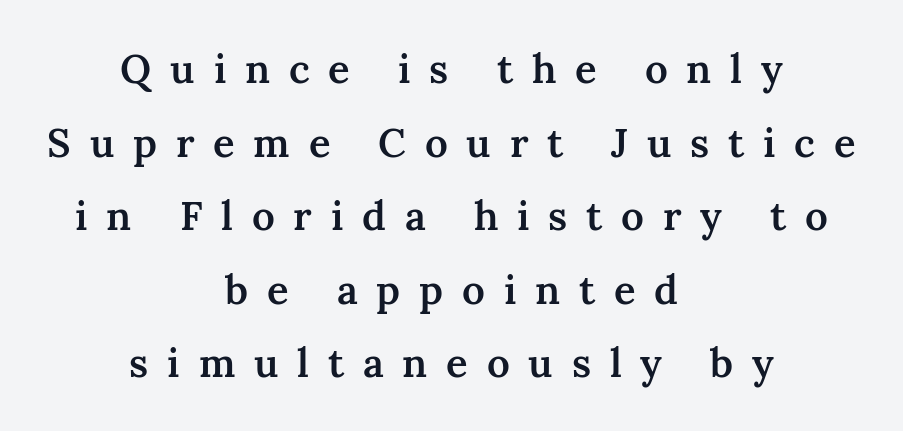
The image shows 40 px semibold serif type, upright; set centered, line spacing 1.84x, unusually wide letter spacing (+0.47 em), not underlined; medium stroke contrast and a medium x-height.
